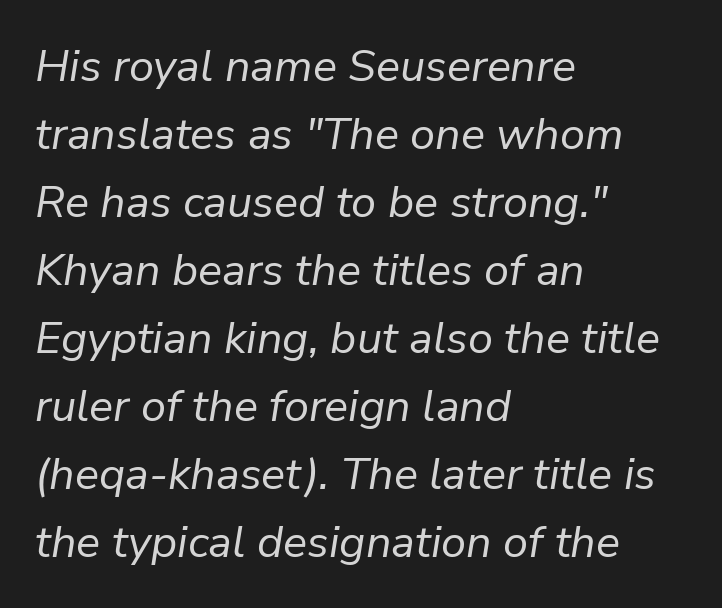
The image shows 45 px regular-weight type, italic (leaning right); set left-aligned, normal line spacing (1.51x), normal letter spacing, not underlined; low stroke contrast and a medium x-height.
